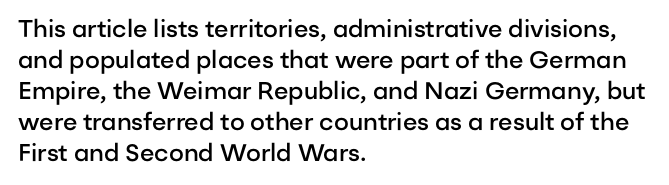
The strip under each line holds only bare page. Default kerning and tracking; the words read as compact shapes. This is the regular roman posture of the typeface. Regular leading. One-word summary of the alignment: left.
